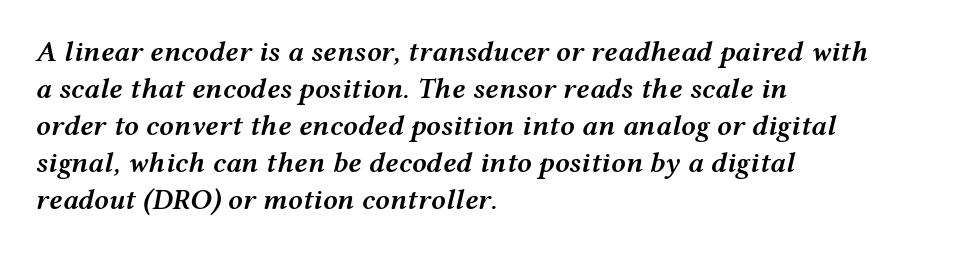
{"italic": "yes", "lean": "right", "slant_degrees": 12, "bold": "semi", "weight": "semibold", "width": "wide", "stroke_contrast": "medium", "x_height": "medium", "monospaced": "no", "underline": "no", "align": "left", "line_spacing": "normal", "line_spacing_ratio": 1.28, "letter_spacing": "normal", "letter_spacing_em": 0.0, "glyph_px": 29}
